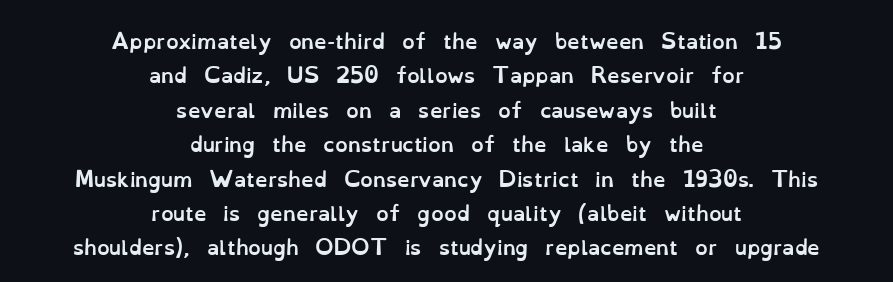
The image shows 20 px bold type, upright; set centered, line spacing 1.72x, normal letter spacing, not underlined.
